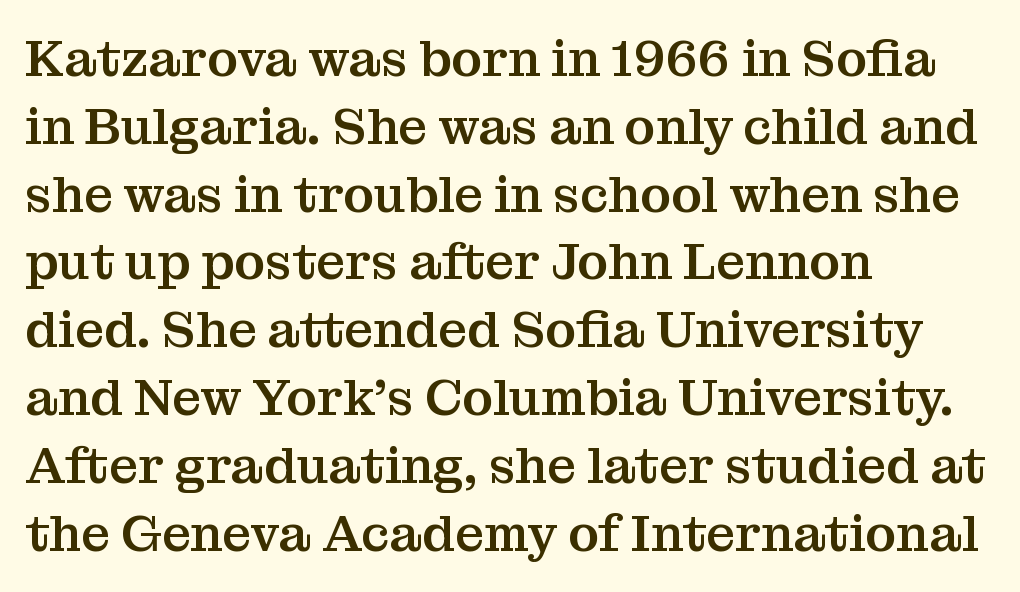
The image shows 51 px serif type, upright; set left-aligned, normal line spacing (1.33x), normal letter spacing, not underlined; medium stroke contrast and a medium x-height.
